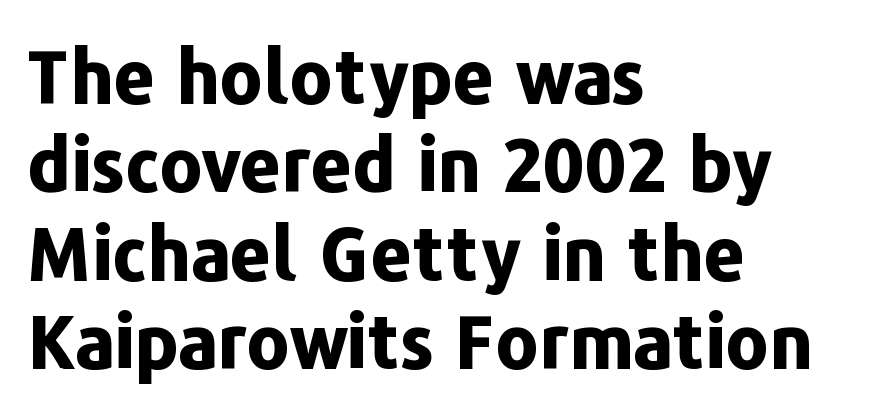
The image shows 73 px bold sans-serif type, upright; set left-aligned, line spacing 1.21x, normal letter spacing, not underlined; low stroke contrast and a medium x-height.
